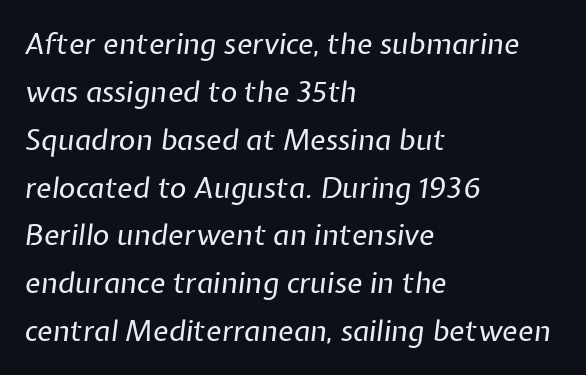
Q: Is the text bold? A: No.
Q: Is the text italic (slanted)? A: Yes, it leans right by about 7 degrees.
Q: Is the text underlined? A: No.
Q: How is the paragraph aligned? A: Left-aligned.
Q: Is the spacing between letters normal or unusually wide? A: Normal.
Q: Is the spacing between lines tight, normal or loose? A: Normal.
Q: Width (condensed, normal, or wide)? A: Normal.
Q: Stroke contrast? A: Low.
Q: x-height? A: Medium.
Q: Monospaced? A: No.
